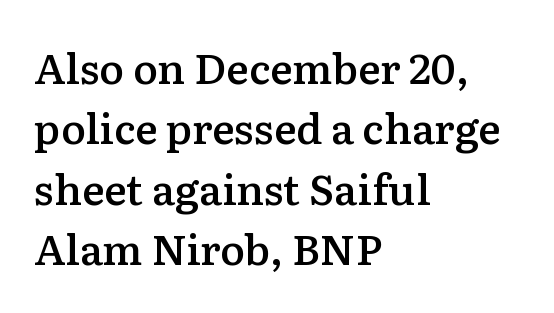
Unlike italic type, these characters show no tilt at all. A bare baseline throughout the passage. Do the characters align in a grid? No, the font is proportional. Characters follow at the spacing the type designer built in. Where is the straight margin? On the left.
